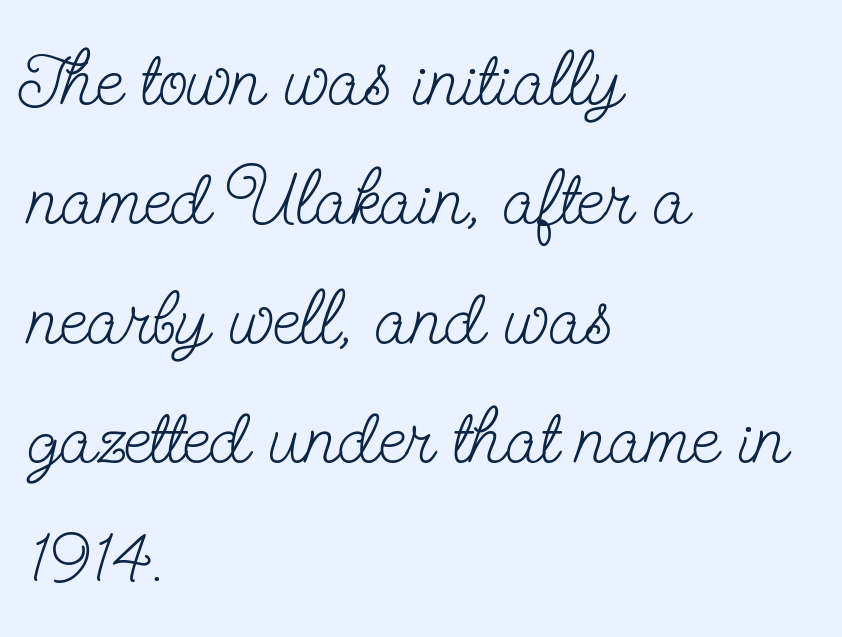
Q: Is the text bold? A: No.
Q: Is the text italic (slanted)? A: Yes.
Q: Is the typeface a serif or a sans-serif typeface? A: Serif.
Q: Is the text underlined? A: No.
Q: How is the paragraph aligned? A: Left-aligned.
Q: Is the spacing between letters normal or unusually wide? A: Normal.
Q: Is the spacing between lines tight, normal or loose? A: Normal.
Q: Width (condensed, normal, or wide)? A: Condensed.
Q: Stroke contrast? A: Low.
Q: x-height? A: Small.
Q: Monospaced? A: No.
